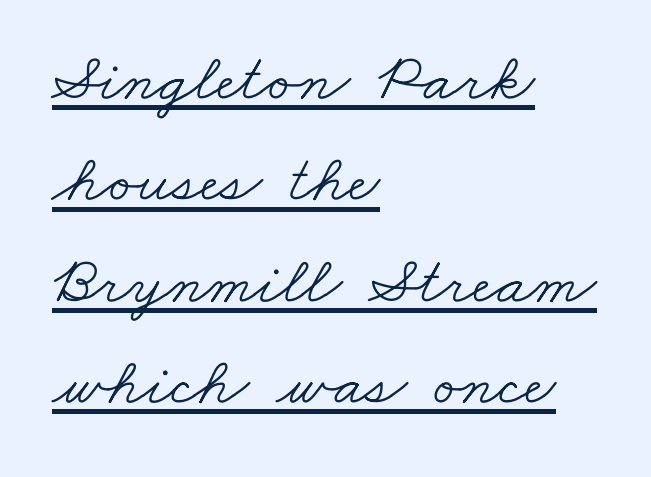
The image shows 68 px light, wide serif type; set left-aligned, normal line spacing (1.49x), normal letter spacing, underlined; low stroke contrast and a small x-height.
